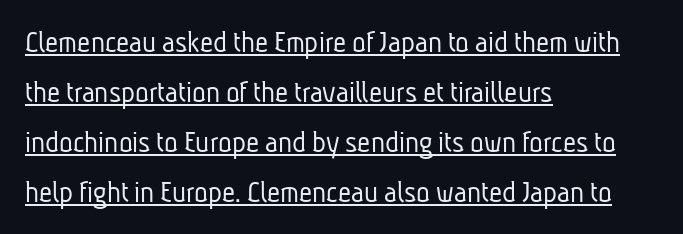
Does the type have serifs? No, each stem ends abruptly. You could call the tracking neutral — neither tight nor loose. The paragraph has a hard left edge and a soft right edge. Is this a fixed-width face? No — the glyphs have proportional, varying widths.
